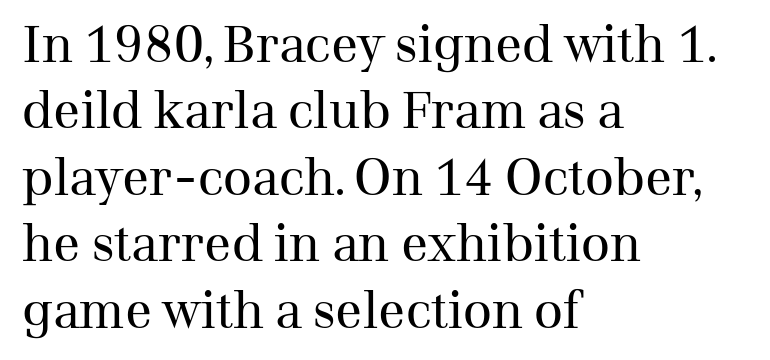
Q: Is the text bold? A: No.
Q: Is the text italic (slanted)? A: No, it is upright.
Q: Is the typeface a serif or a sans-serif typeface? A: Serif.
Q: Is the text underlined? A: No.
Q: How is the paragraph aligned? A: Left-aligned.
Q: Is the spacing between letters normal or unusually wide? A: Normal.
Q: Is the spacing between lines tight, normal or loose? A: Normal.
Q: Width (condensed, normal, or wide)? A: Normal.
Q: Stroke contrast? A: Medium.
Q: x-height? A: Medium.
Q: Monospaced? A: No.
